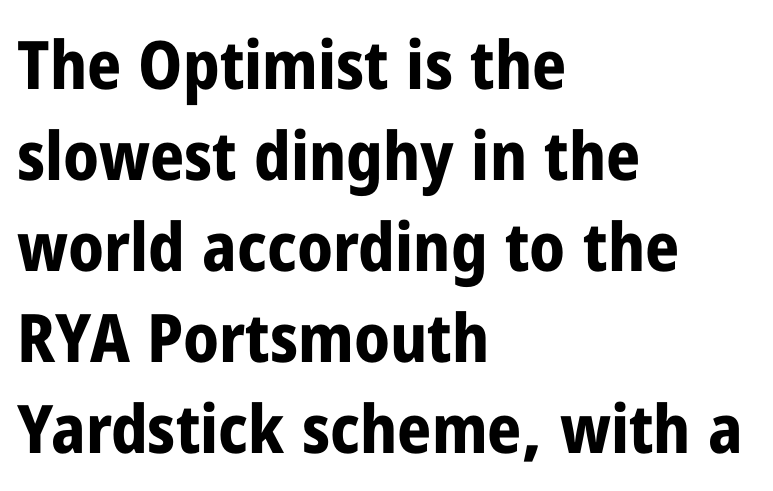
{"serif": "no", "italic": "no", "bold": "yes", "weight": "bold", "width": "condensed", "stroke_contrast": "low", "x_height": "medium", "monospaced": "no", "underline": "no", "align": "left", "line_spacing": "normal", "line_spacing_ratio": 1.36, "letter_spacing": "normal", "letter_spacing_em": 0.0, "glyph_px": 67}
